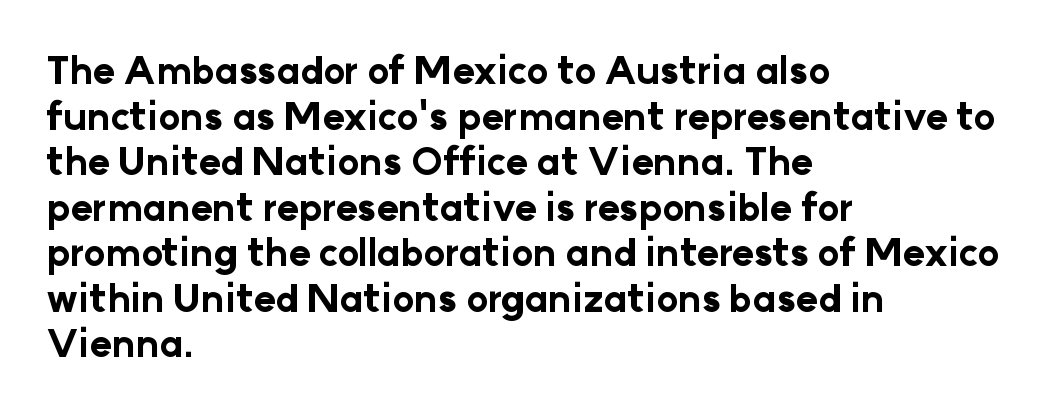
The image shows 37 px bold sans-serif type, upright; set left-aligned, line spacing 1.23x, normal letter spacing, not underlined; low stroke contrast and a medium x-height.
